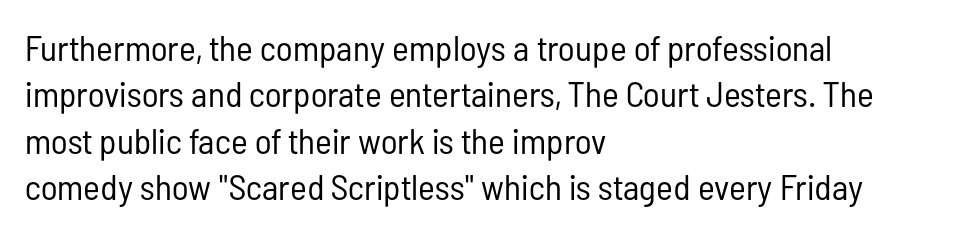
Q: Is the text bold? A: No.
Q: Is the text italic (slanted)? A: No, it is upright.
Q: Is the typeface a serif or a sans-serif typeface? A: Sans-serif.
Q: Is the text underlined? A: No.
Q: How is the paragraph aligned? A: Left-aligned.
Q: Is the spacing between letters normal or unusually wide? A: Normal.
Q: Is the spacing between lines tight, normal or loose? A: Normal.
Q: Width (condensed, normal, or wide)? A: Condensed.
Q: Stroke contrast? A: Low.
Q: x-height? A: Medium.
Q: Monospaced? A: No.
